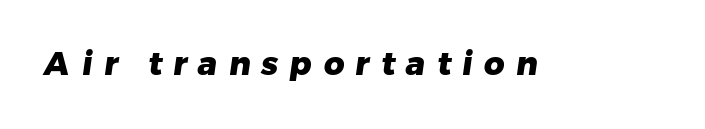
The image shows 32 px heavy sans-serif type; set unusually wide letter spacing (+0.35 em), not underlined; low stroke contrast and a medium x-height.
